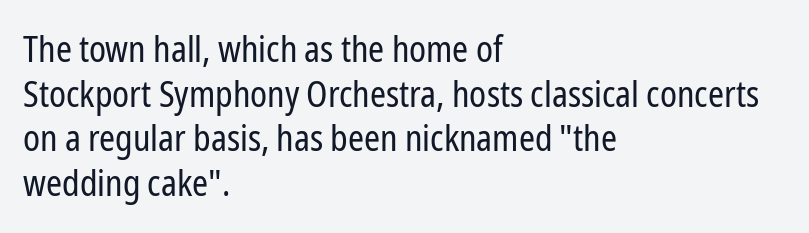
{"serif": "no", "italic": "no", "bold": "no", "weight": "regular", "width": "condensed", "stroke_contrast": "low", "x_height": "medium", "monospaced": "no", "underline": "no", "align": "left", "line_spacing_ratio": 1.24, "letter_spacing": "normal", "letter_spacing_em": 0.0, "glyph_px": 36}
